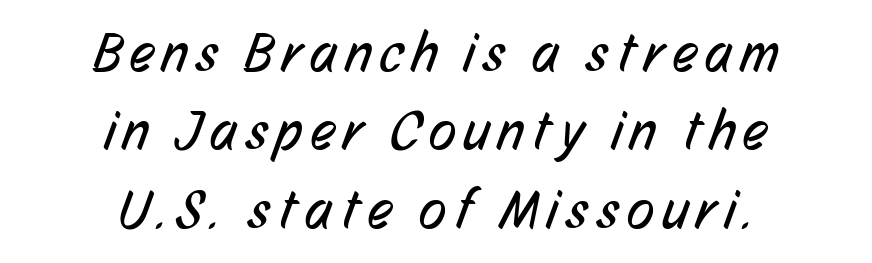
The image shows 56 px regular-weight, condensed sans-serif type; set centered, normal line spacing (1.4x), not underlined; low stroke contrast and a medium x-height.
